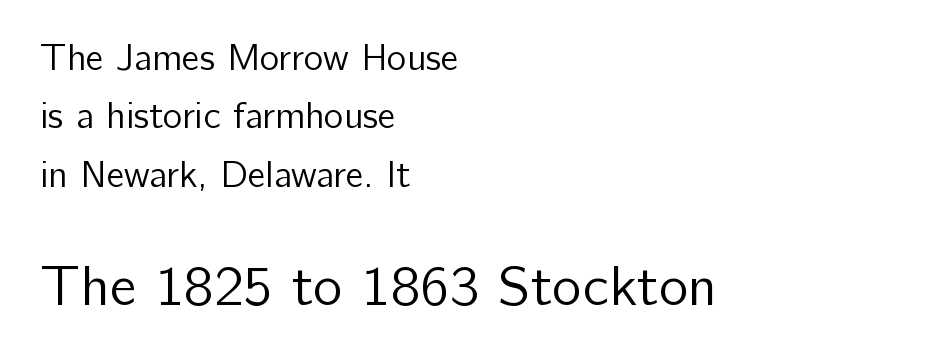
Posture: straight, roman, zero tilt. No letter is thick-stroked: the sample isn't bold. A typesetter would call this zero additional tracking. Regarding serifs, this sample does without them. A typesetter would call this proportional, since set widths differ per character.
